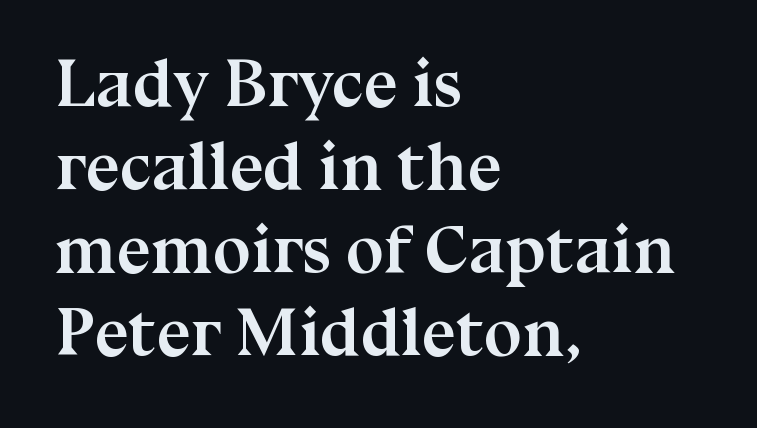
Q: Is the text bold? A: Yes.
Q: Is the text italic (slanted)? A: No, it is upright.
Q: Is the typeface a serif or a sans-serif typeface? A: Serif.
Q: Is the text underlined? A: No.
Q: How is the paragraph aligned? A: Left-aligned.
Q: Is the spacing between letters normal or unusually wide? A: Normal.
Q: Width (condensed, normal, or wide)? A: Normal.
Q: Stroke contrast? A: Medium.
Q: x-height? A: Medium.
Q: Monospaced? A: No.
